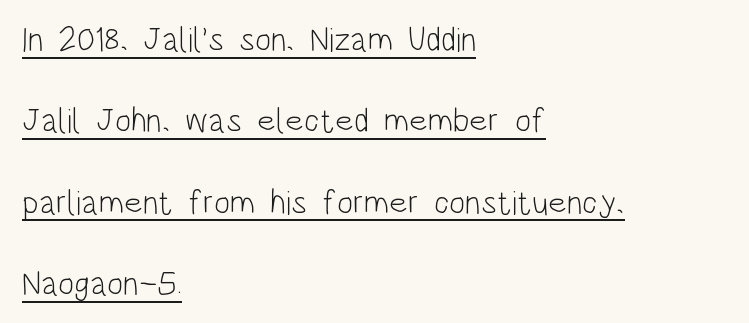
The image shows 34 px light, condensed sans-serif type, upright; set left-aligned, loose line spacing (2.39x), normal letter spacing, underlined; low stroke contrast and a large x-height.
